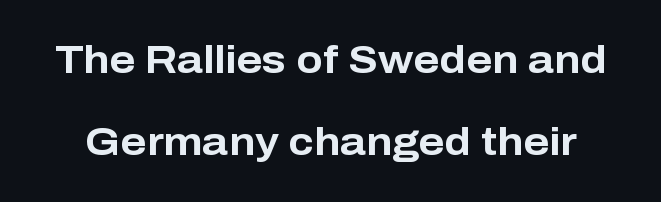
{"serif": "no", "italic": "no", "bold": "yes", "weight": "bold", "width": "normal", "stroke_contrast": "low", "x_height": "medium", "monospaced": "no", "underline": "no", "line_spacing": "loose", "line_spacing_ratio": 2.09, "letter_spacing": "normal", "letter_spacing_em": 0.0, "glyph_px": 39}
